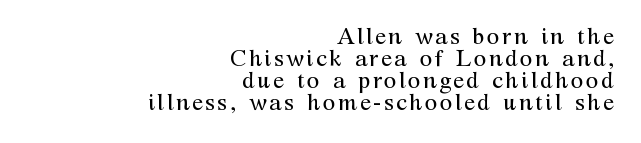
The image shows 23 px text type, upright; set right-aligned, tight line spacing (0.96x), not underlined.
